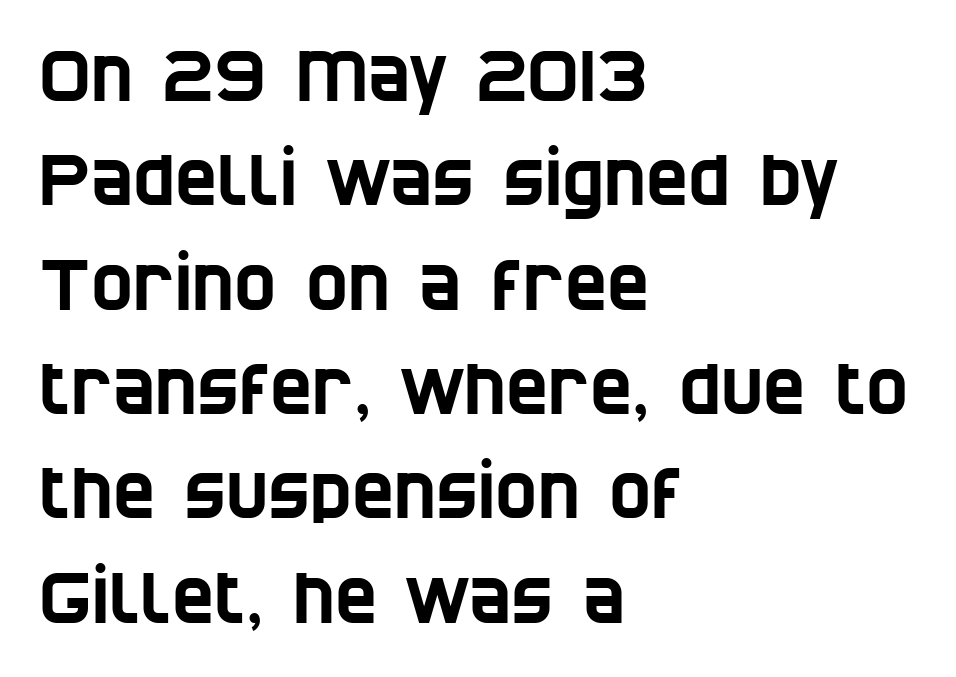
The zone under the glyphs is completely vacant. Short note: letters normally spaced. The typesetter chose a ragged-right arrangement here. A sans-serif font was chosen for this passage. Baseline-to-baseline distance is the conventional proportion of letter height. Proportional: the letters do not fall into vertical columns.
